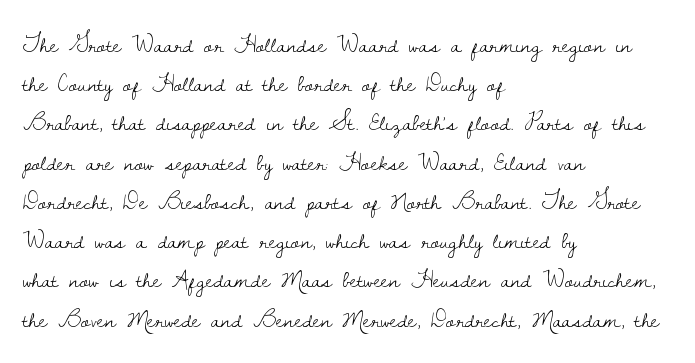
The image shows 25 px text type; set left-aligned, normal line spacing (1.57x), normal letter spacing, not underlined.
